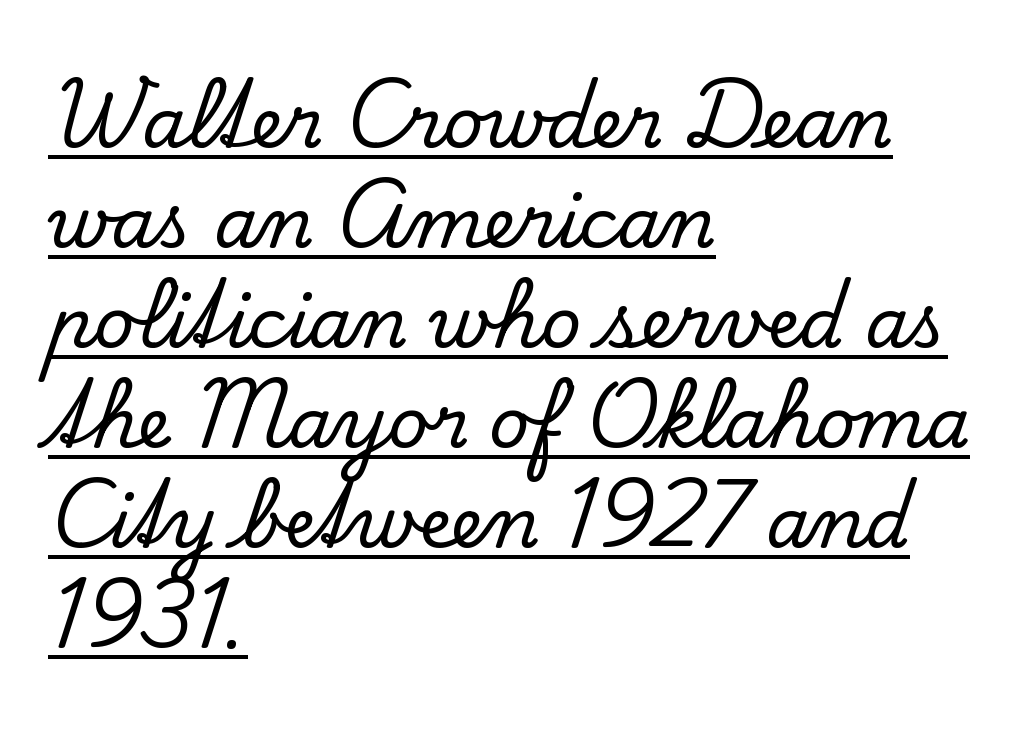
Q: Is the text italic (slanted)? A: Yes.
Q: Is the typeface a serif or a sans-serif typeface? A: Serif.
Q: Is the text underlined? A: Yes.
Q: How is the paragraph aligned? A: Left-aligned.
Q: Is the spacing between letters normal or unusually wide? A: Normal.
Q: Is the spacing between lines tight, normal or loose? A: Normal.
Q: Width (condensed, normal, or wide)? A: Normal.
Q: Stroke contrast? A: Low.
Q: x-height? A: Small.
Q: Monospaced? A: No.
